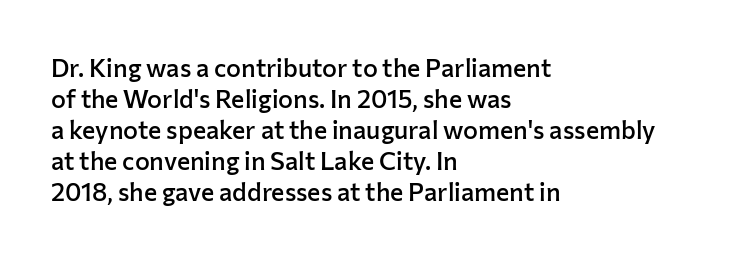
A classic flush-left, rag-right setting is used for this passage. The face used here is rendered with its standard letterfit. Decoration check: the copy has no underline. Caption: semibold face, moderately heavy strokes. Quick note: not italic, upright.
